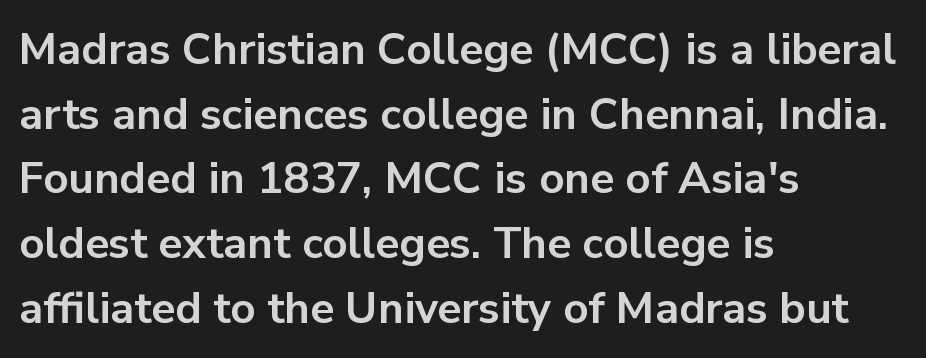
Q: Is the text bold? A: Yes.
Q: Is the text italic (slanted)? A: No, it is upright.
Q: Is the typeface a serif or a sans-serif typeface? A: Sans-serif.
Q: Is the text underlined? A: No.
Q: How is the paragraph aligned? A: Left-aligned.
Q: Is the spacing between letters normal or unusually wide? A: Normal.
Q: Is the spacing between lines tight, normal or loose? A: Normal.
Q: Width (condensed, normal, or wide)? A: Normal.
Q: Stroke contrast? A: Low.
Q: x-height? A: Medium.
Q: Monospaced? A: No.
